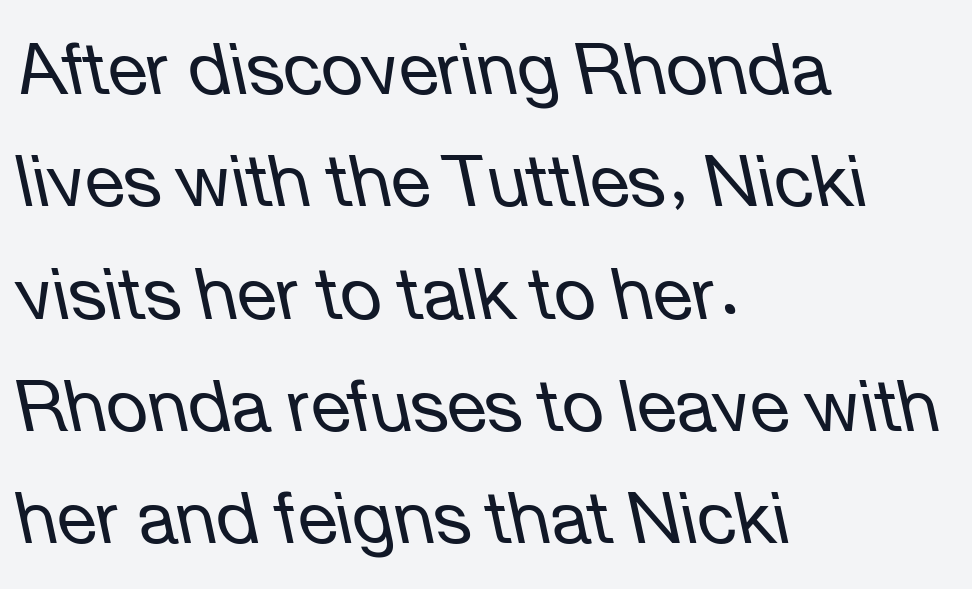
The image shows 72 px regular-weight type, italic (leaning left); set left-aligned, normal line spacing (1.56x), normal letter spacing, not underlined; low stroke contrast and a medium x-height.
